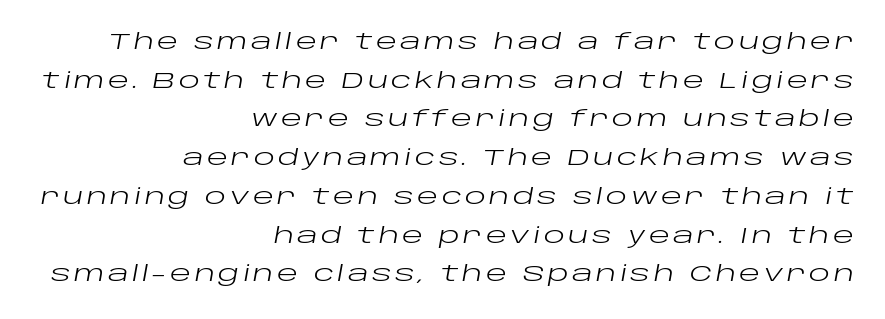
{"italic": "yes", "lean": "right", "slant_degrees": 10, "bold": "no", "underline": "no", "align": "right", "line_spacing_ratio": 1.76, "glyph_px": 22}
